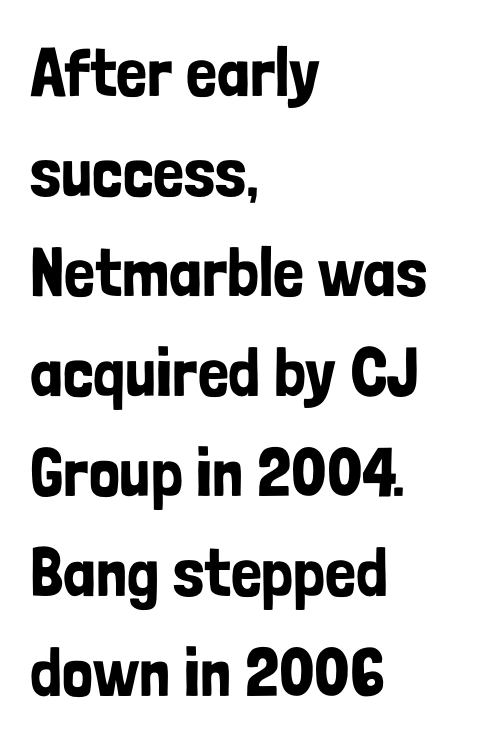
Q: Is the text italic (slanted)? A: No, it is upright.
Q: Is the typeface a serif or a sans-serif typeface? A: Sans-serif.
Q: Is the text underlined? A: No.
Q: How is the paragraph aligned? A: Left-aligned.
Q: Is the spacing between letters normal or unusually wide? A: Normal.
Q: Is the spacing between lines tight, normal or loose? A: Normal.
Q: Width (condensed, normal, or wide)? A: Condensed.
Q: Stroke contrast? A: Low.
Q: x-height? A: Medium.
Q: Monospaced? A: No.
